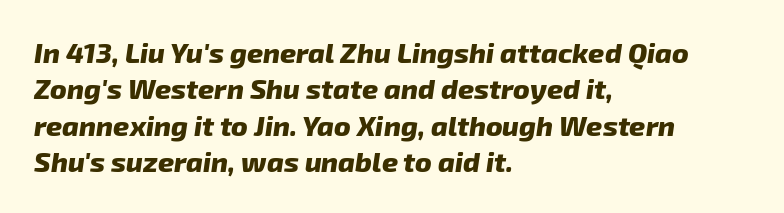
Descenders hang freely into open space. Alignment: flush left. A typesetter would call this proportional, since set widths differ per character. A normal amount of white space separates one row of letters from the next. Look at the bottom of the vertical strokes: they stop flat, with no serifs. Emphasis by weight is at full strength: bold.
